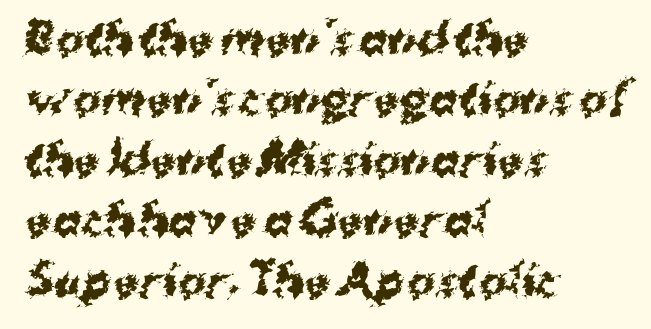
{"serif": "no", "bold": "yes", "weight": "bold", "width": "normal", "stroke_contrast": "medium", "x_height": "medium", "monospaced": "no", "underline": "no", "align": "left", "line_spacing": "normal", "line_spacing_ratio": 1.44, "letter_spacing": "normal", "letter_spacing_em": 0.0, "glyph_px": 42}
